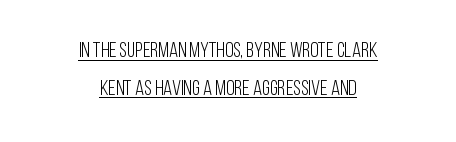
Somebody hit Ctrl+U on this one — the words are underlined. Compared with a flush-left layout, this one balances lines on the center instead. The font sits on the lighter half of the weight spectrum, regular included. Letter spacing: default. Tall strokes in this sample are plumb rather than angled.
